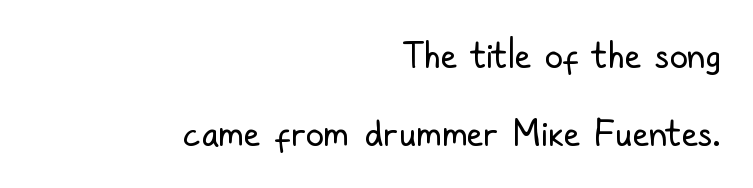
{"serif": "no", "italic": "no", "bold": "no", "weight": "regular", "width": "condensed", "stroke_contrast": "low", "x_height": "medium", "monospaced": "no", "underline": "no", "align": "right", "line_spacing": "loose", "line_spacing_ratio": 2.16, "letter_spacing": "normal", "letter_spacing_em": 0.0, "glyph_px": 36}
